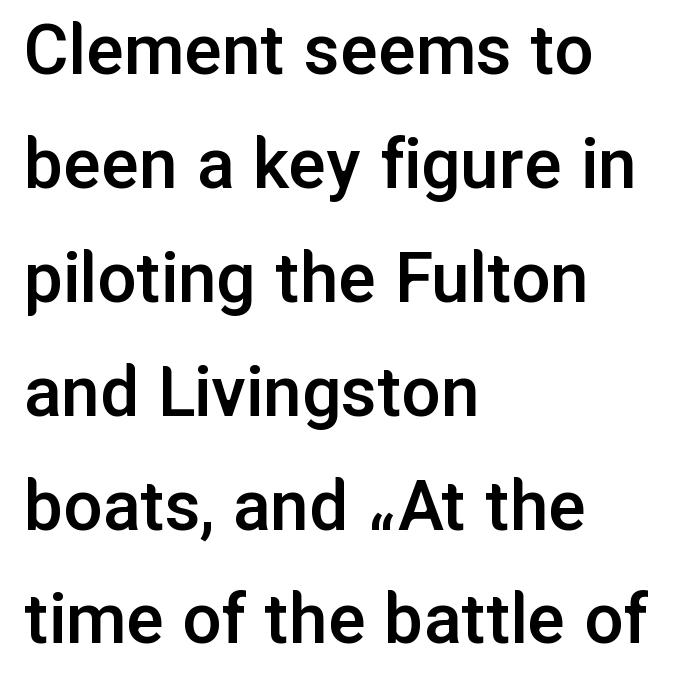
The image shows 78 px semibold sans-serif type, upright; set left-aligned, normal line spacing (1.46x), normal letter spacing, not underlined; low stroke contrast and a medium x-height.
